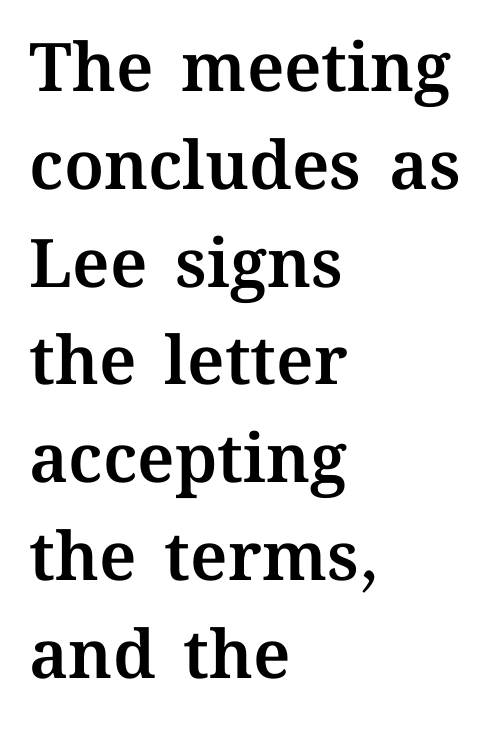
The image shows 67 px text type, upright; set left-aligned, normal line spacing (1.46x), normal letter spacing, not underlined; medium stroke contrast and a medium x-height.
